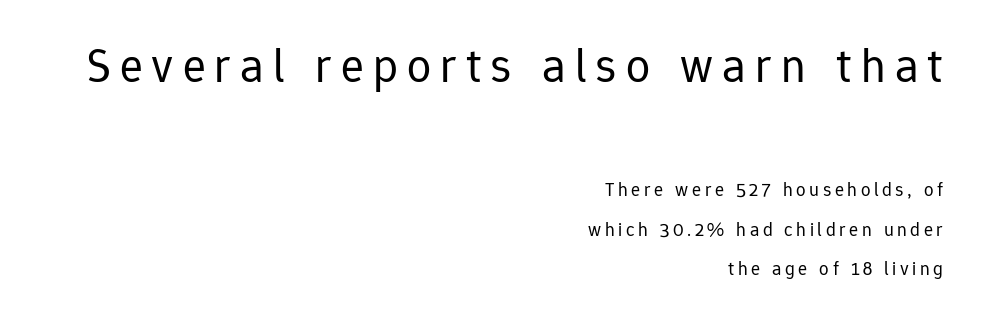
{"serif": "no", "italic": "no", "bold": "no", "weight": "regular", "width": "normal", "stroke_contrast": "low", "x_height": "medium", "monospaced": "no", "underline": "no", "align": "right", "line_spacing": "loose", "line_spacing_ratio": 2.08, "larger_block": "first", "size_ratio": 2.53, "glyph_px": 48}
